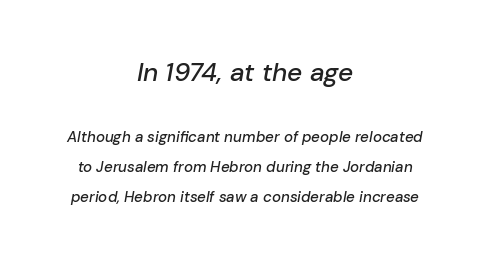
The image shows 26 px text type, italic (leaning right); set centered, loose line spacing (1.98x), normal letter spacing, not underlined; the first (top) block is 1.73x larger.
